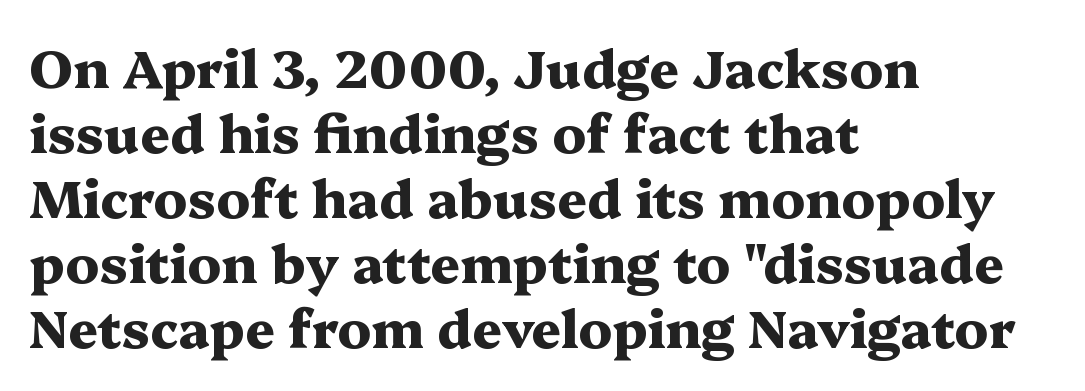
{"serif": "yes", "italic": "no", "bold": "yes", "weight": "heavy", "width": "wide", "stroke_contrast": "medium", "x_height": "medium", "monospaced": "no", "underline": "no", "align": "left", "line_spacing": "normal", "line_spacing_ratio": 1.25, "letter_spacing": "normal", "letter_spacing_em": 0.0, "glyph_px": 52}
